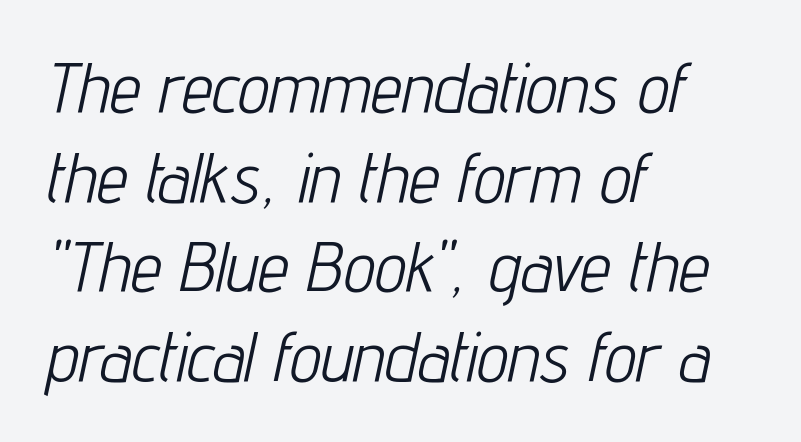
{"italic": "yes", "lean": "right", "slant_degrees": 12, "bold": "no", "weight": "light", "width": "condensed", "stroke_contrast": "low", "x_height": "medium", "monospaced": "no", "underline": "no", "align": "left", "line_spacing": "normal", "line_spacing_ratio": 1.28, "letter_spacing": "normal", "letter_spacing_em": 0.0, "glyph_px": 70}
